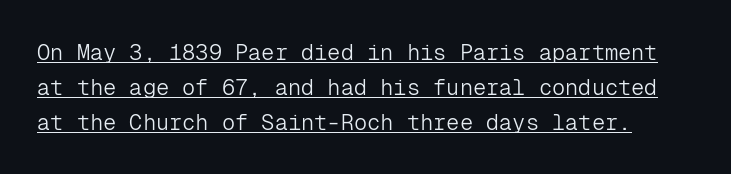
Whoever set this chose a conventional vertical rhythm. Underline: present. A quiet, ordinary-to-light weight characterises the typeface. Italic: no, the glyphs are upright roman. There is no visible air inserted between adjacent glyphs.
